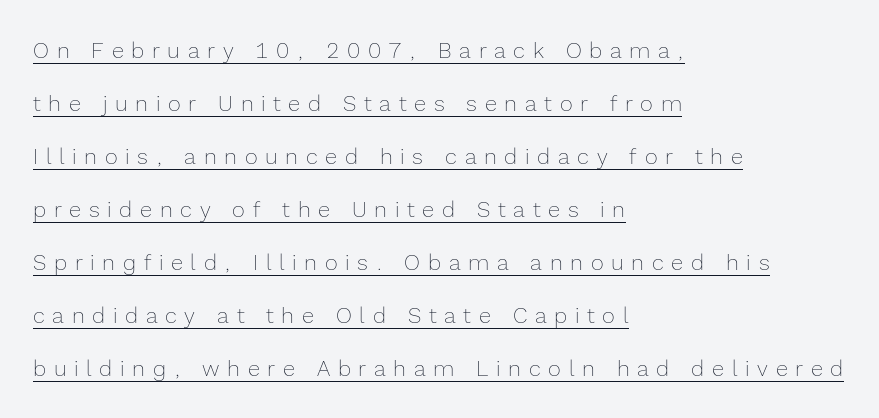
The image shows 22 px text type, upright; set left-aligned, loose line spacing (2.41x), unusually wide letter spacing (+0.35 em), underlined.
